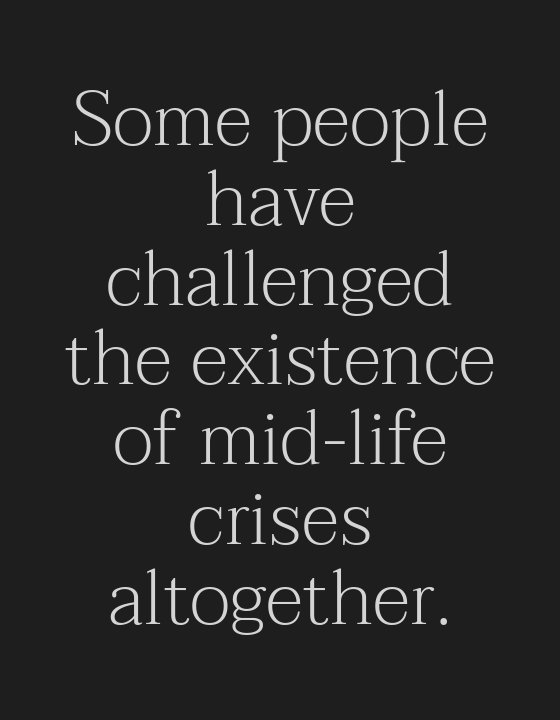
Each letter's strokes conclude with small projecting serifs. Unlike italic type, these characters show no tilt at all. Character widths vary here, with narrow letters taking less room than wide ones. If you folded the block vertically in half, each line would mirror itself in length. A typesetter would call this leading minimal, almost set solid.
